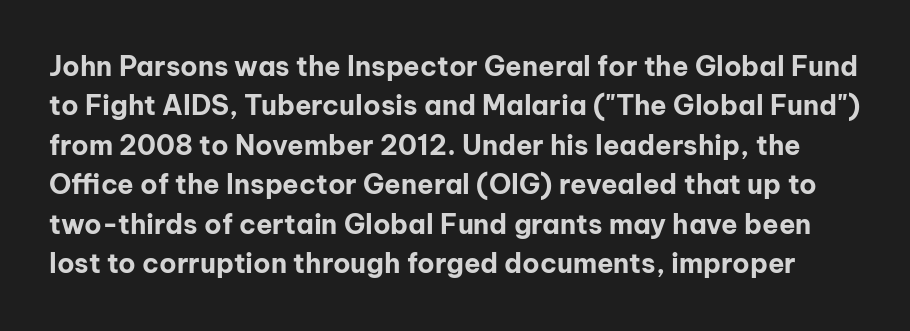
The image shows 27 px bold type, upright; set normal line spacing (1.46x), normal letter spacing, not underlined.
